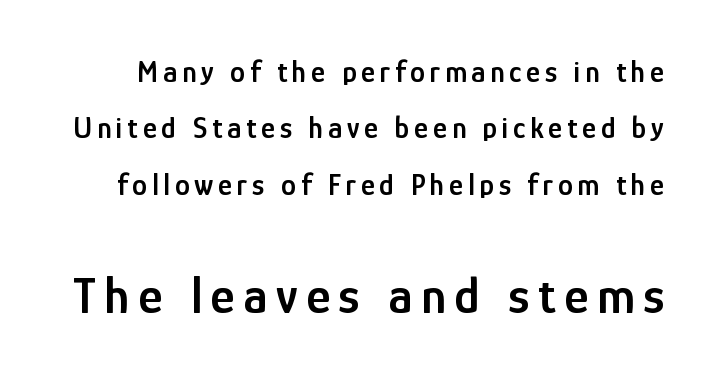
{"serif": "no", "italic": "no", "bold": "semi", "weight": "semibold", "width": "condensed", "stroke_contrast": "low", "x_height": "medium", "monospaced": "no", "underline": "no", "line_spacing_ratio": 1.88, "larger_block": "second", "size_ratio": 1.73, "glyph_px": 52}
